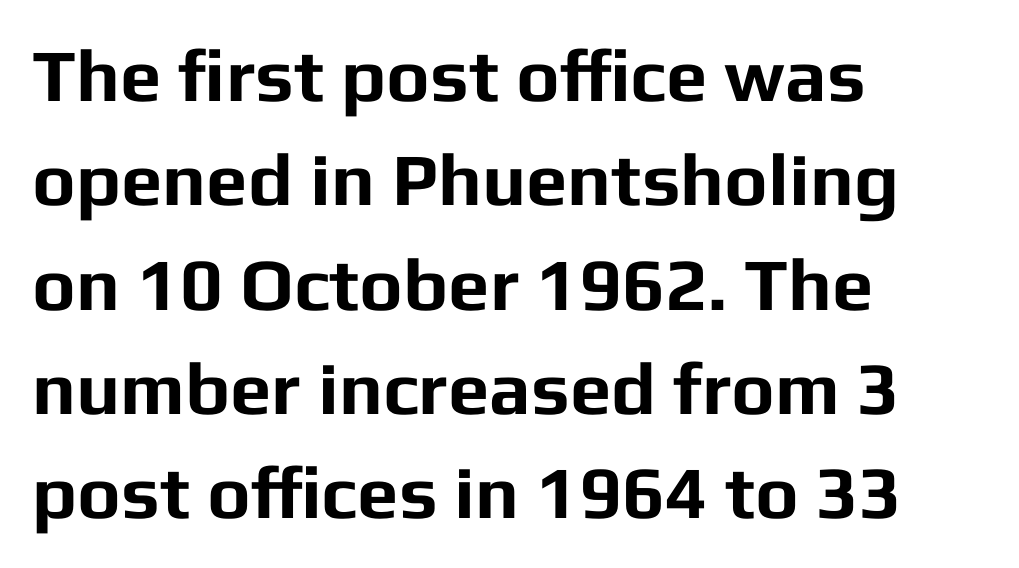
The image shows 74 px bold sans-serif type, upright; set left-aligned, normal line spacing (1.41x), normal letter spacing, not underlined; low stroke contrast and a medium x-height.
